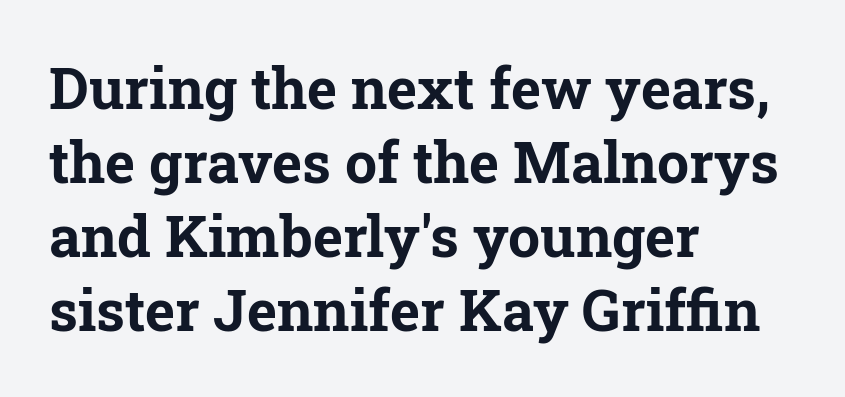
{"serif": "yes", "italic": "no", "bold": "yes", "weight": "bold", "width": "normal", "stroke_contrast": "low", "x_height": "medium", "monospaced": "no", "underline": "no", "align": "left", "line_spacing": "normal", "line_spacing_ratio": 1.3, "letter_spacing": "normal", "letter_spacing_em": 0.0, "glyph_px": 57}
